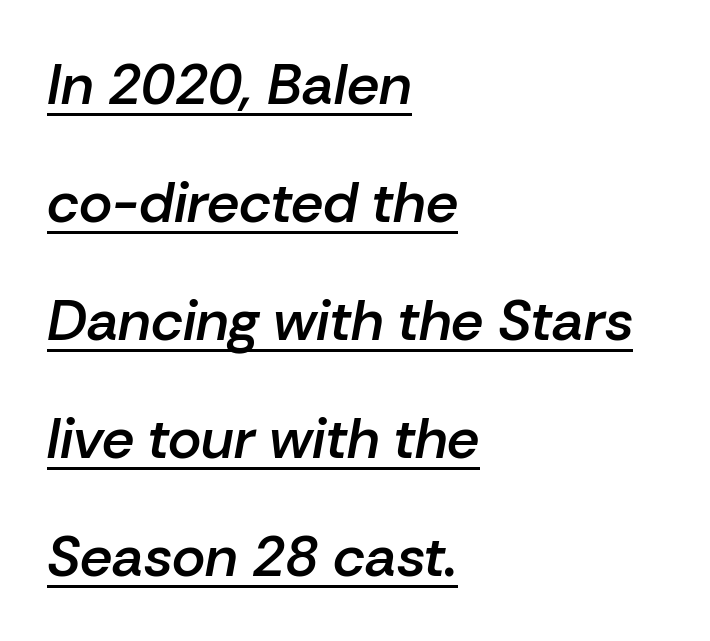
{"italic": "yes", "lean": "right", "slant_degrees": 10, "bold": "semi", "weight": "semibold", "width": "normal", "stroke_contrast": "low", "x_height": "medium", "monospaced": "no", "underline": "yes", "align": "left", "line_spacing": "loose", "line_spacing_ratio": 2.07, "letter_spacing": "normal", "letter_spacing_em": 0.0, "glyph_px": 57}
